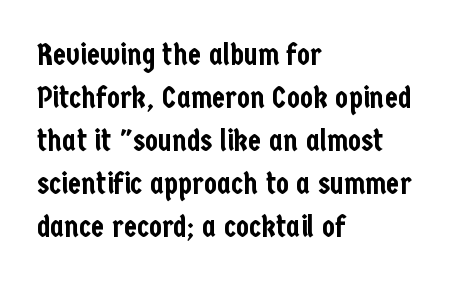
Q: Is the text italic (slanted)? A: No, it is upright.
Q: Is the typeface a serif or a sans-serif typeface? A: Sans-serif.
Q: Is the text underlined? A: No.
Q: How is the paragraph aligned? A: Left-aligned.
Q: Is the spacing between letters normal or unusually wide? A: Normal.
Q: Is the spacing between lines tight, normal or loose? A: Normal.
Q: Width (condensed, normal, or wide)? A: Condensed.
Q: Stroke contrast? A: Low.
Q: x-height? A: Medium.
Q: Monospaced? A: No.
